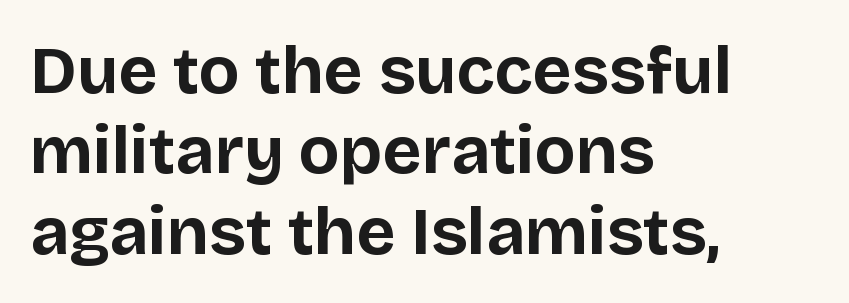
Q: Is the text bold? A: Yes.
Q: Is the text italic (slanted)? A: No, it is upright.
Q: Is the typeface a serif or a sans-serif typeface? A: Sans-serif.
Q: Is the text underlined? A: No.
Q: How is the paragraph aligned? A: Left-aligned.
Q: Is the spacing between letters normal or unusually wide? A: Normal.
Q: Width (condensed, normal, or wide)? A: Normal.
Q: Stroke contrast? A: Low.
Q: x-height? A: Large.
Q: Monospaced? A: No.
